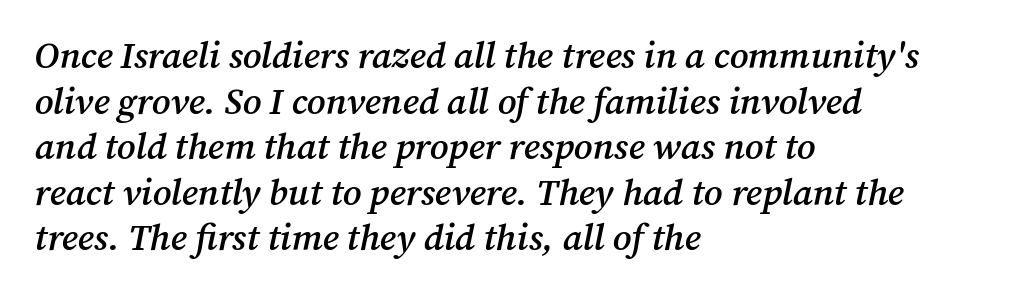
The image shows 37 px semibold serif type, italic (leaning right); set left-aligned, line spacing 1.23x, normal letter spacing, not underlined; medium stroke contrast and a medium x-height.
